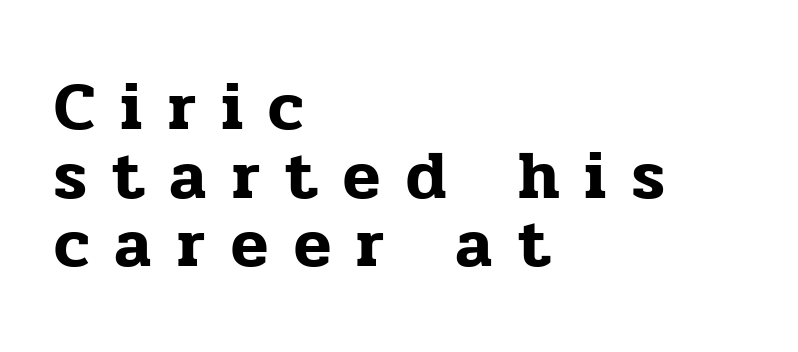
{"serif": "yes", "italic": "no", "width": "normal", "stroke_contrast": "low", "x_height": "medium", "monospaced": "no", "underline": "no", "align": "left", "line_spacing": "tight", "line_spacing_ratio": 1.01, "letter_spacing": "wide", "letter_spacing_em": 0.38, "glyph_px": 68}
